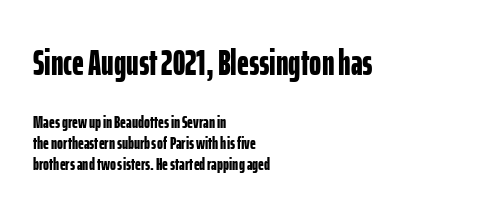
{"serif": "no", "italic": "no", "bold": "yes", "weight": "bold", "width": "condensed", "stroke_contrast": "low", "x_height": "medium", "monospaced": "no", "underline": "no", "align": "left", "line_spacing_ratio": 1.19, "letter_spacing": "normal", "letter_spacing_em": 0.0, "larger_block": "first", "size_ratio": 2.06, "glyph_px": 37}
